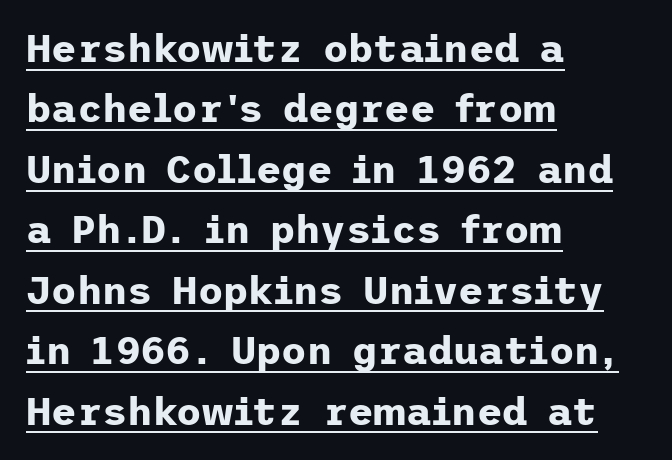
Typeset ragged right — the left edge is the straight one. Default kerning and tracking; the words read as compact shapes. Summary of vertical rhythm: regular, with standard interline spacing. Does the type have serifs? No, each stem ends abruptly. Decoration check: the copy is underlined. Emphasis by weight is at full strength: bold.
